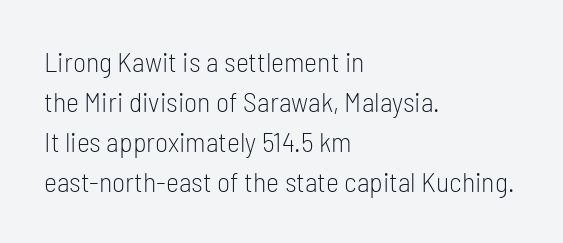
{"serif": "no", "italic": "no", "bold": "no", "weight": "light", "width": "condensed", "stroke_contrast": "low", "x_height": "medium", "monospaced": "no", "underline": "no", "align": "left", "line_spacing": "normal", "line_spacing_ratio": 1.43, "letter_spacing": "normal", "letter_spacing_em": 0.0, "glyph_px": 28}
